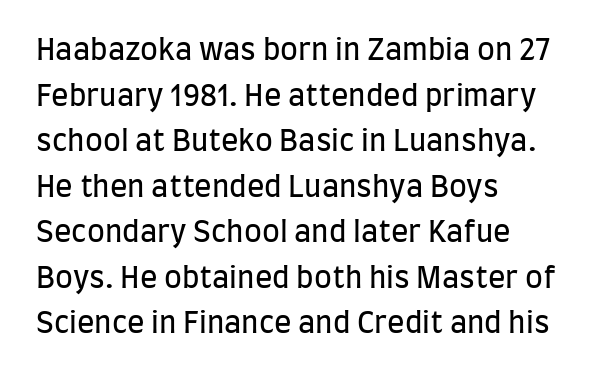
The glyphs are unaccompanied by any horizontal stroke below them. Inter-character spacing is left at the font's built-in metrics. The typesetter chose a ragged-right arrangement here. Leading matches the norm, producing a regular column. Vertical stems look standard width or narrower in stroke.
